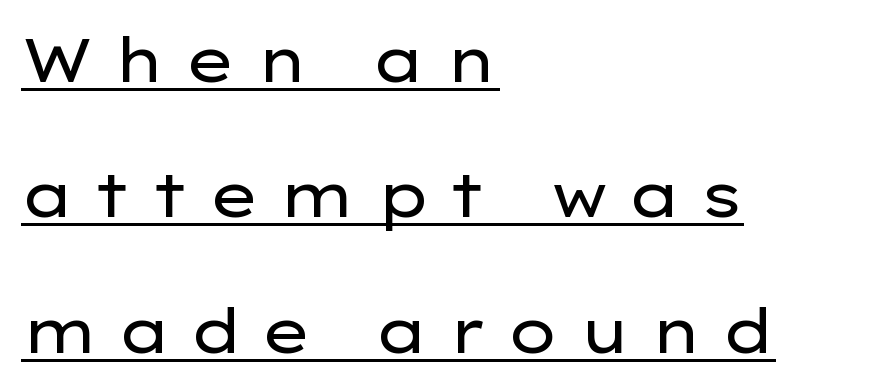
Q: Is the text bold? A: No.
Q: Is the text italic (slanted)? A: No, it is upright.
Q: Is the typeface a serif or a sans-serif typeface? A: Sans-serif.
Q: Is the text underlined? A: Yes.
Q: How is the paragraph aligned? A: Left-aligned.
Q: Is the spacing between letters normal or unusually wide? A: Unusually wide.
Q: Is the spacing between lines tight, normal or loose? A: Loose.
Q: Width (condensed, normal, or wide)? A: Wide.
Q: Stroke contrast? A: Low.
Q: x-height? A: Medium.
Q: Monospaced? A: No.
